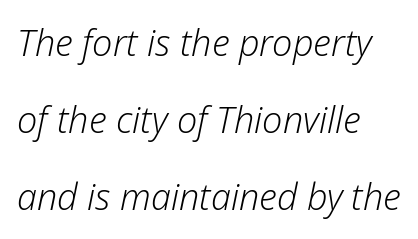
The image shows 36 px light type, italic (leaning right); set left-aligned, loose line spacing (2.14x), normal letter spacing, not underlined; low stroke contrast and a medium x-height.
